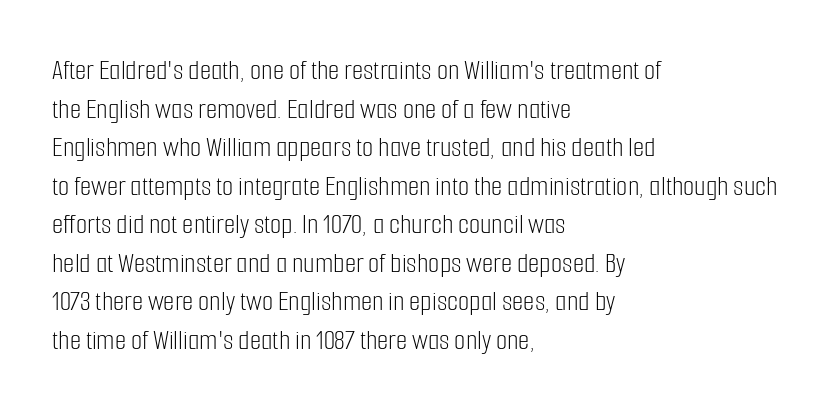
{"serif": "no", "italic": "no", "bold": "no", "weight": "light", "width": "condensed", "stroke_contrast": "low", "x_height": "medium", "monospaced": "no", "underline": "no", "align": "left", "line_spacing": "normal", "line_spacing_ratio": 1.33, "letter_spacing": "normal", "letter_spacing_em": 0.0, "glyph_px": 29}
